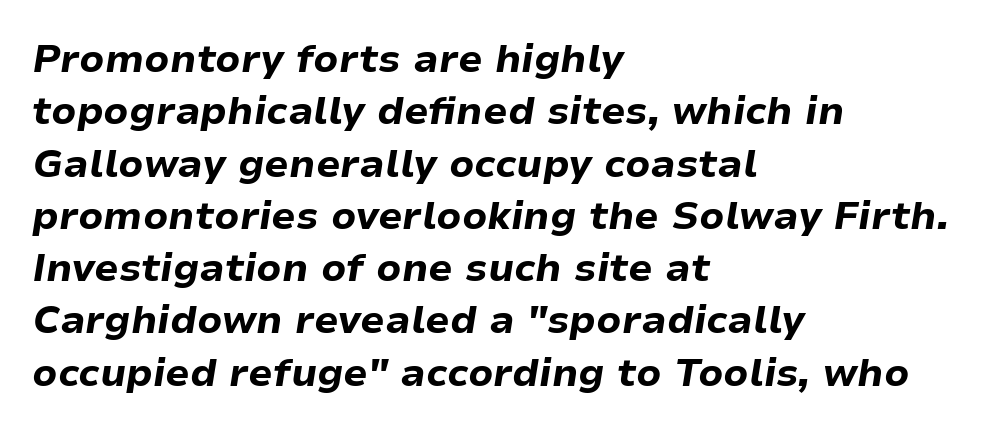
Q: Is the text bold? A: Yes.
Q: Is the text italic (slanted)? A: Yes, it leans right by about 9 degrees.
Q: Is the text underlined? A: No.
Q: How is the paragraph aligned? A: Left-aligned.
Q: Is the spacing between letters normal or unusually wide? A: Normal.
Q: Is the spacing between lines tight, normal or loose? A: Normal.
Q: Width (condensed, normal, or wide)? A: Normal.
Q: Stroke contrast? A: Low.
Q: x-height? A: Medium.
Q: Monospaced? A: No.
